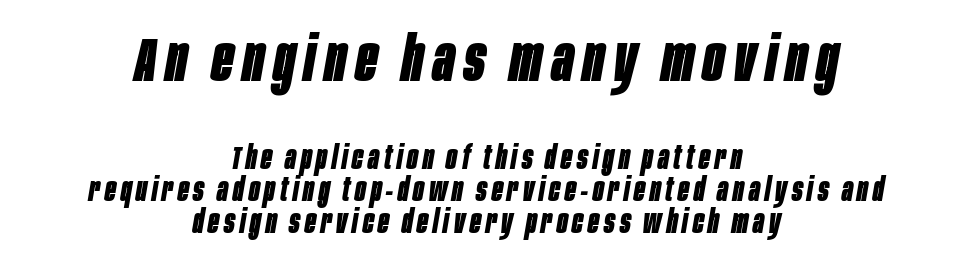
The image shows 63 px bold, condensed type, italic (leaning right); set centered, tight line spacing (1.0x), not underlined; the first (top) block is 1.97x larger; low stroke contrast and a large x-height.
